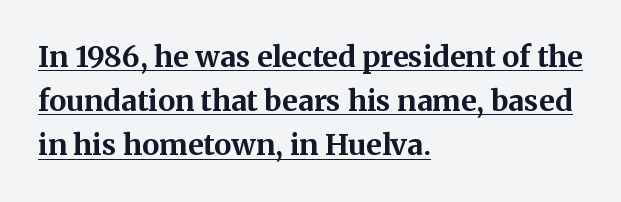
Q: Is the text bold? A: Yes.
Q: Is the text italic (slanted)? A: No, it is upright.
Q: Is the typeface a serif or a sans-serif typeface? A: Serif.
Q: Is the text underlined? A: Yes.
Q: How is the paragraph aligned? A: Left-aligned.
Q: Is the spacing between letters normal or unusually wide? A: Normal.
Q: Is the spacing between lines tight, normal or loose? A: Normal.
Q: Width (condensed, normal, or wide)? A: Normal.
Q: Stroke contrast? A: Medium.
Q: x-height? A: Medium.
Q: Monospaced? A: No.
